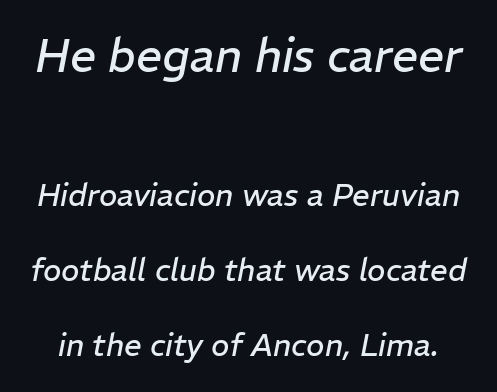
{"italic": "yes", "lean": "right", "slant_degrees": 11, "bold": "no", "weight": "regular", "width": "normal", "stroke_contrast": "low", "x_height": "medium", "monospaced": "no", "underline": "no", "line_spacing": "loose", "line_spacing_ratio": 2.43, "letter_spacing": "normal", "letter_spacing_em": 0.0, "larger_block": "first", "size_ratio": 1.48, "glyph_px": 46}
